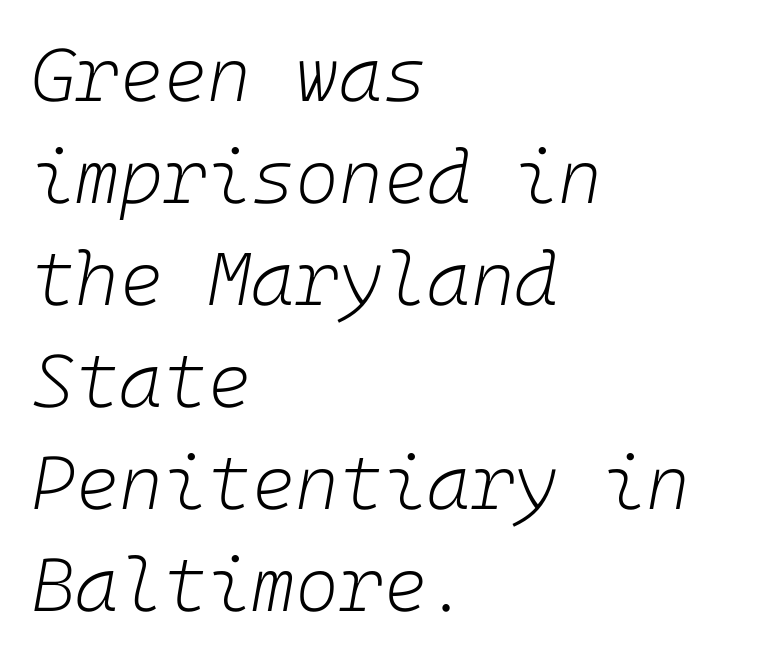
One glance says typical: line gaps are just what's usual. This is oblique type, the kind used for emphasis or titles. Stems and bowls with no extra thickness — not bold. Compared with typical body copy, the letter spacing here is the same. In CSS terms this would be text-align: left. This rendering features lettering with no underline.
